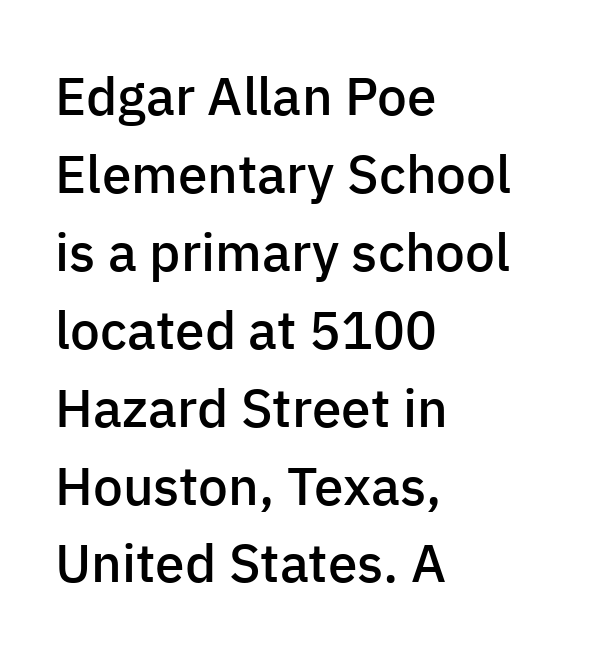
{"serif": "no", "italic": "no", "bold": "semi", "weight": "semibold", "width": "normal", "stroke_contrast": "low", "x_height": "medium", "monospaced": "no", "underline": "no", "align": "left", "line_spacing": "normal", "line_spacing_ratio": 1.47, "letter_spacing": "normal", "letter_spacing_em": 0.0, "glyph_px": 53}
